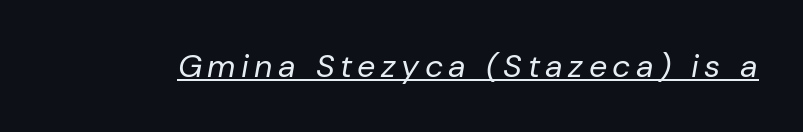
{"italic": "yes", "lean": "right", "slant_degrees": 10, "bold": "no", "weight": "regular", "width": "normal", "stroke_contrast": "low", "x_height": "medium", "monospaced": "no", "underline": "yes", "glyph_px": 32}
